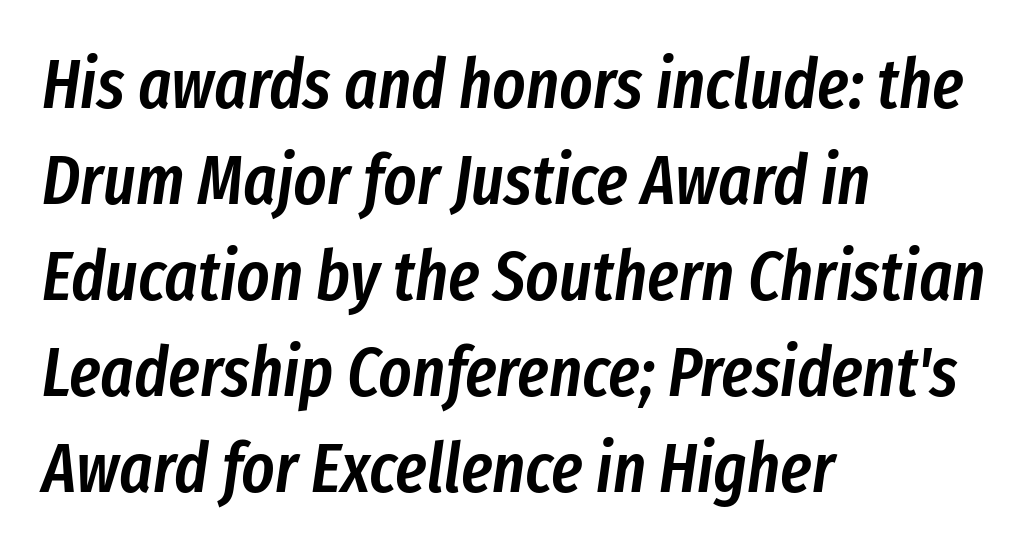
Notice the strokes are somewhat thickened but not fully heavy: this is a semibold. Emphasis-style slanted type is in use. Lines of text with bare space underneath. Regarding leading, the lines here are spaced in the standard way.
